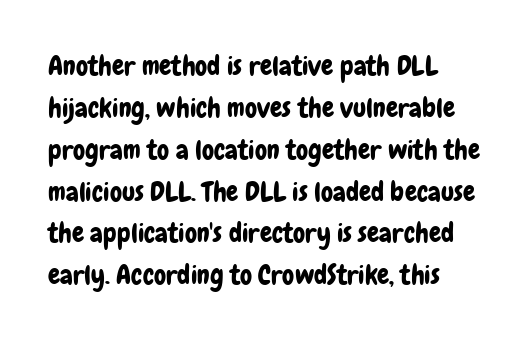
Q: Is the text italic (slanted)? A: No, it is upright.
Q: Is the text underlined? A: No.
Q: Is the spacing between letters normal or unusually wide? A: Normal.
Q: Is the spacing between lines tight, normal or loose? A: Normal.
